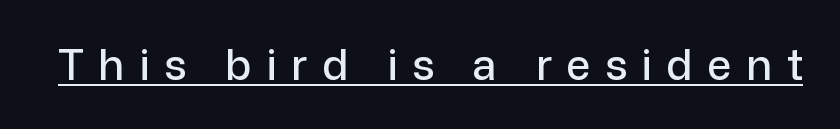
The image shows 43 px sans-serif type, upright; set unusually wide letter spacing (+0.34 em), underlined; low stroke contrast and a medium x-height.
